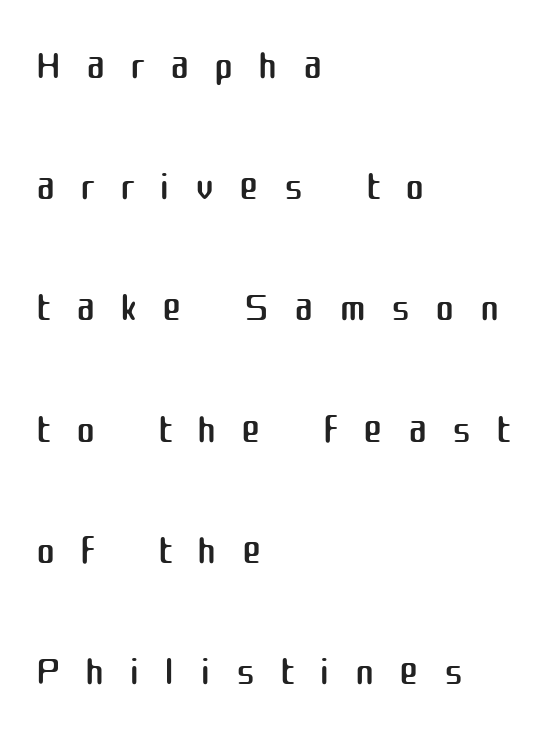
{"serif": "no", "italic": "no", "bold": "no", "weight": "regular", "width": "normal", "stroke_contrast": "medium", "x_height": "medium", "monospaced": "no", "underline": "no", "align": "left", "line_spacing": "loose", "line_spacing_ratio": 2.09, "letter_spacing": "wide", "letter_spacing_em": 0.43, "glyph_px": 58}
